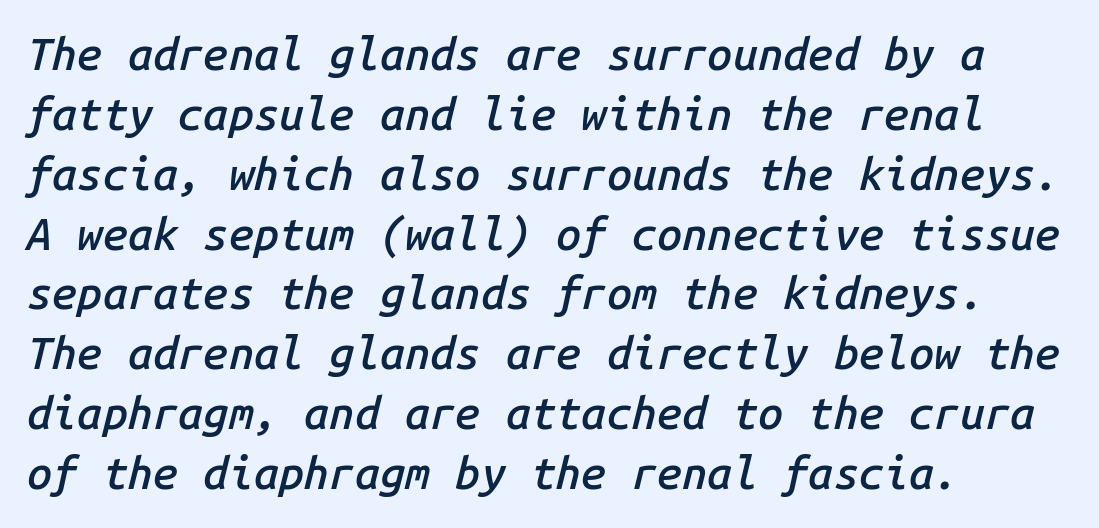
What weight is shown? A semibold, between regular and bold. Vertically, the passage feels balanced, rows spaced as you'd expect. The paragraph shown leans on its left margin. Observe the ordinary spacing: letters are neighbours, not strangers. The passage shown leans; its letterforms are oblique.
